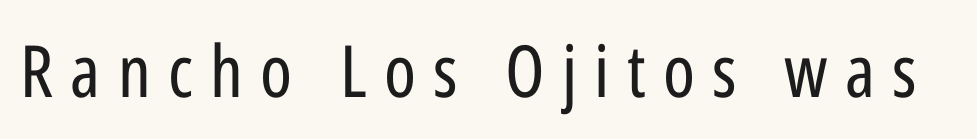
Rendered with straight, roman letterforms. The space beneath each line is pristine and unruled. Is this a sans? Yes — the strokes have no serifs. The line texture is sparse and dotted thanks to wide tracking.
